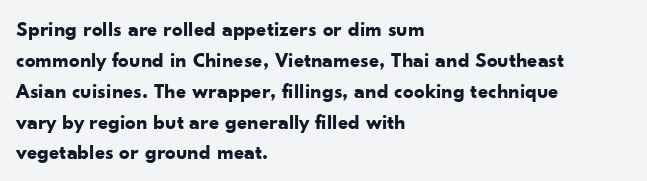
Q: Is the text bold? A: Yes.
Q: Is the text italic (slanted)? A: No, it is upright.
Q: Is the text underlined? A: No.
Q: How is the paragraph aligned? A: Left-aligned.
Q: Is the spacing between letters normal or unusually wide? A: Normal.
Q: Is the spacing between lines tight, normal or loose? A: Normal.
